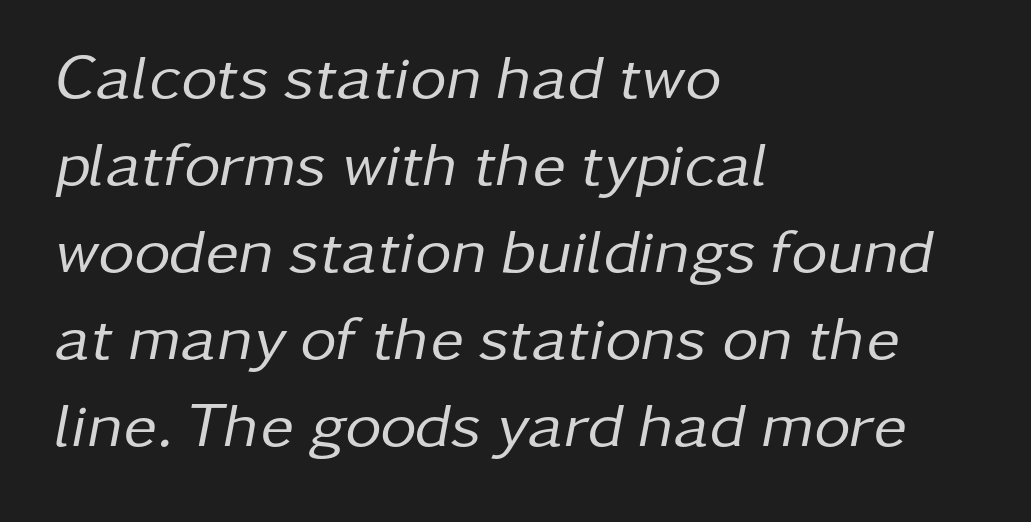
The image shows 63 px regular-weight type, italic (leaning right); set left-aligned, normal line spacing (1.38x), normal letter spacing, not underlined; low stroke contrast and a medium x-height.
